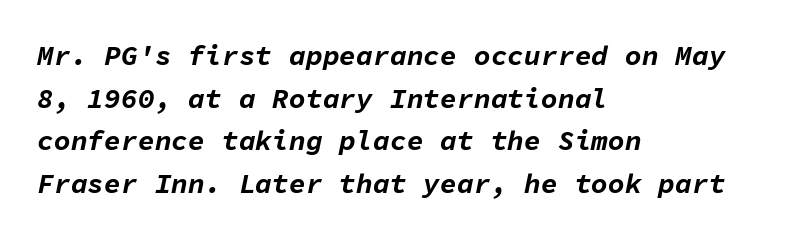
{"italic": "yes", "lean": "right", "slant_degrees": 11, "bold": "yes", "weight": "bold", "width": "normal", "stroke_contrast": "low", "x_height": "medium", "monospaced": "yes", "underline": "no", "align": "left", "line_spacing": "normal", "line_spacing_ratio": 1.52, "letter_spacing": "normal", "letter_spacing_em": 0.0, "glyph_px": 28}
